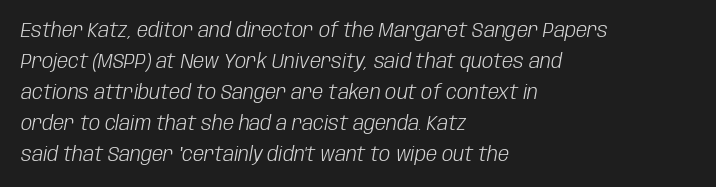
Each row of text sits above clean, open space. This block has exactly the height ordinary leading produces. Students, note that the glyphs here touch the page at normal intervals. Vertical stems look standard width or narrower in stroke. Emphasis-style slanted type is in use. Short and long lines alike share a common starting point at left.
